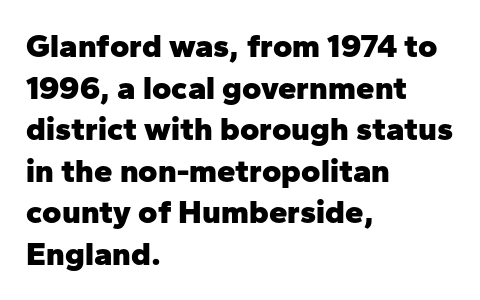
The image shows 33 px heavy sans-serif type, upright; set left-aligned, normal line spacing (1.26x), normal letter spacing, not underlined; low stroke contrast and a medium x-height.
